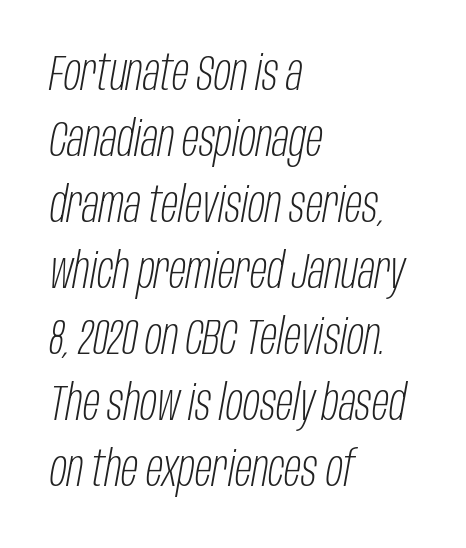
Compared with a typical body face, this is equally light or lighter still. Standard letterfit; no display-style spreading of the glyphs. Visually the block forms a straight wall on the left and a jagged coastline on the right. The space beneath each line is pristine and unruled. Think of a printed novel: that variable character pitch is what you see here.
